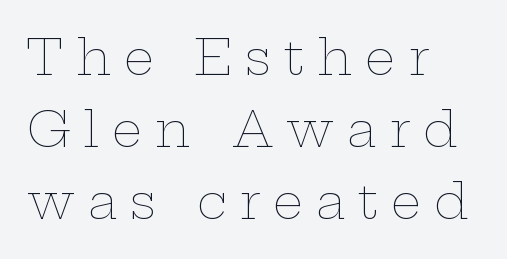
The image shows 48 px thin, wide type, upright; set left-aligned, normal line spacing (1.5x), unusually wide letter spacing (+0.27 em), not underlined; low stroke contrast and a medium x-height.
